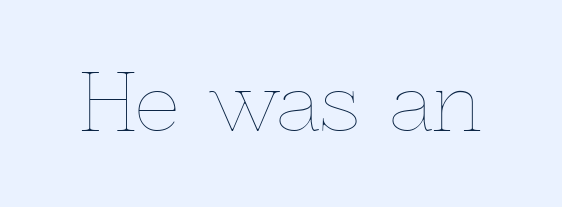
{"italic": "no", "bold": "no", "weight": "thin", "width": "normal", "x_height": "medium", "monospaced": "no", "underline": "no", "letter_spacing": "normal", "letter_spacing_em": 0.0, "glyph_px": 77}
